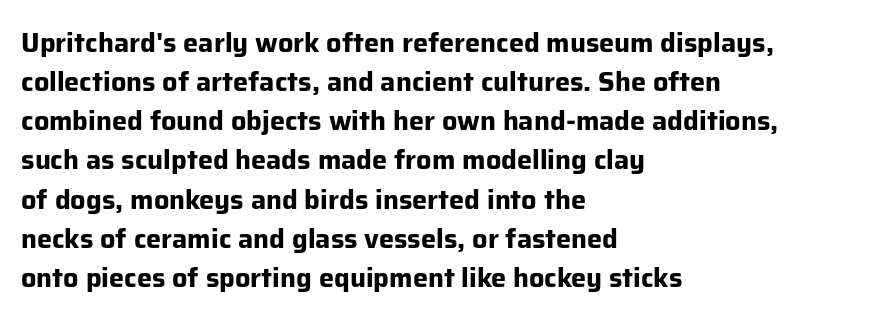
The image shows 27 px bold type, upright; set left-aligned, normal line spacing (1.45x), normal letter spacing, not underlined.
